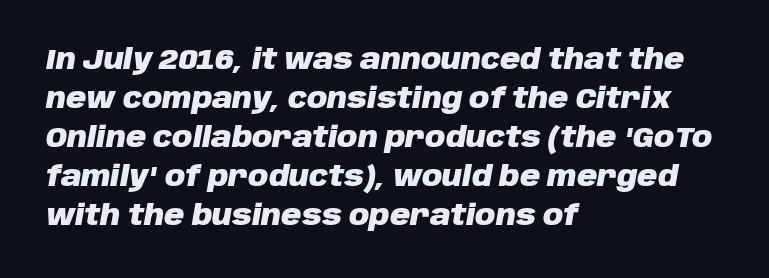
The image shows 28 px heavy type, italic (leaning right); set left-aligned, normal line spacing (1.39x), normal letter spacing, not underlined; low stroke contrast and a large x-height.
